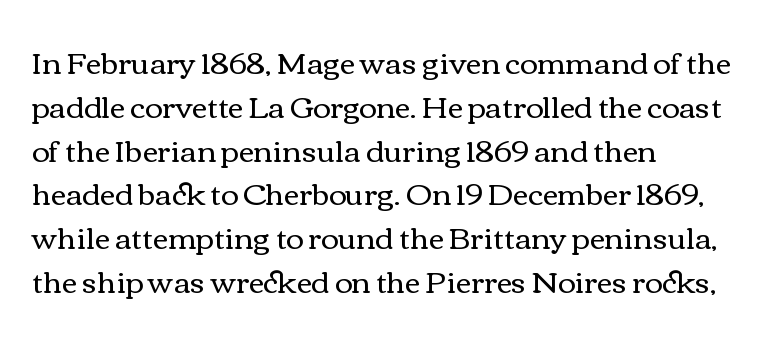
Is this a heavy cut? Hardly; it is regular or lighter. The face used here is proportionally spaced, like ordinary book or web type. Inter-character spacing is left at the font's built-in metrics. Caption: multi-line text, flush left, ragged right.
